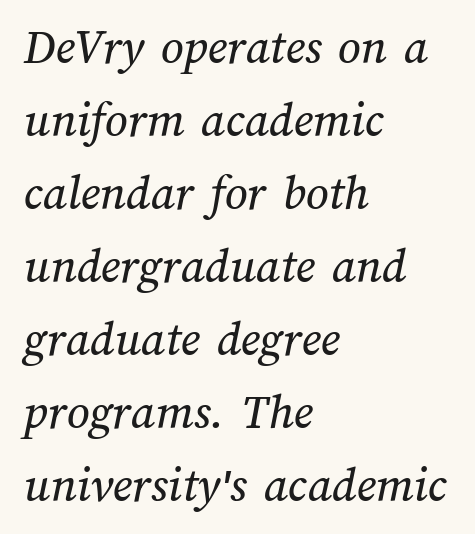
Q: Is the text underlined? A: No.
Q: How is the paragraph aligned? A: Left-aligned.
Q: Is the spacing between letters normal or unusually wide? A: Normal.
Q: Is the spacing between lines tight, normal or loose? A: Normal.
Q: Width (condensed, normal, or wide)? A: Normal.
Q: Stroke contrast? A: Medium.
Q: x-height? A: Medium.
Q: Monospaced? A: No.
